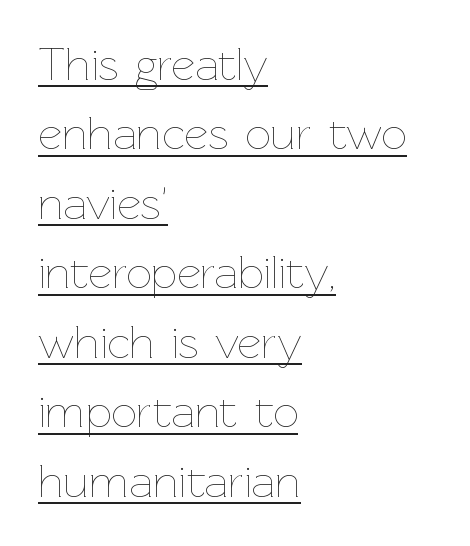
The passage shown is typed in a proportional face where columns would drift. The designer left line spacing at the default. Stems here are at most as thick as an everyday book face. Here the glyphs are tracked normally, forming tight word shapes. In terms of posture, this sample is upright. The ragged edge is on the right, which tells us the setting is flush left.
